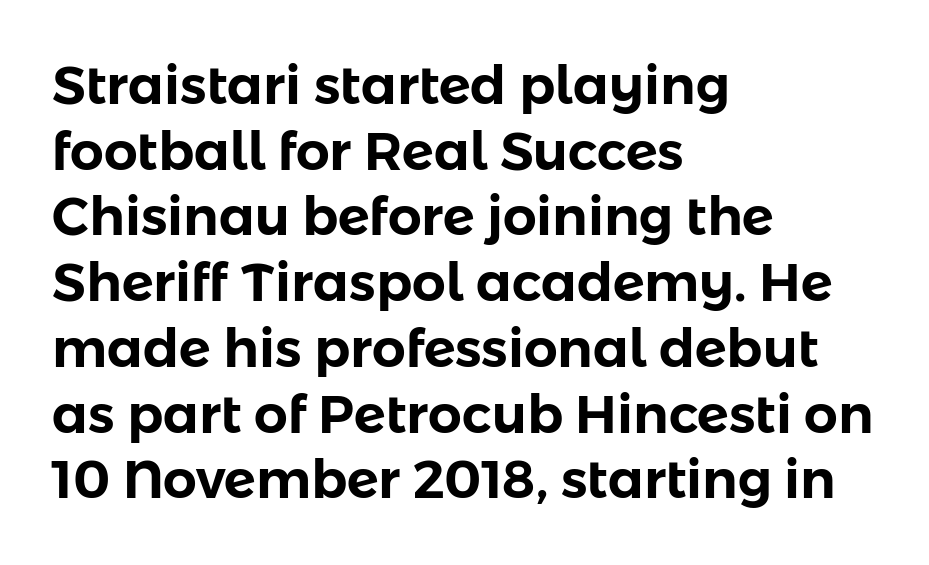
Q: Is the text italic (slanted)? A: No, it is upright.
Q: Is the typeface a serif or a sans-serif typeface? A: Sans-serif.
Q: Is the text underlined? A: No.
Q: How is the paragraph aligned? A: Left-aligned.
Q: Is the spacing between letters normal or unusually wide? A: Normal.
Q: Width (condensed, normal, or wide)? A: Normal.
Q: Stroke contrast? A: Low.
Q: x-height? A: Medium.
Q: Monospaced? A: No.
